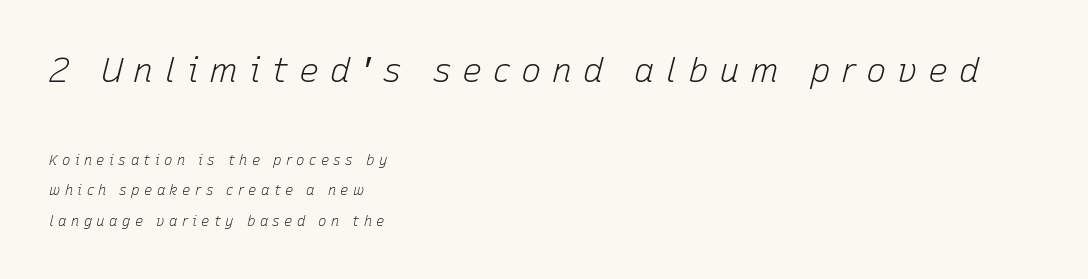
The image shows 34 px light type, italic (leaning right); set left-aligned, loose line spacing (2.19x), unusually wide letter spacing (+0.31 em), not underlined; the first (top) block is 2.43x larger; low stroke contrast and a medium x-height.
